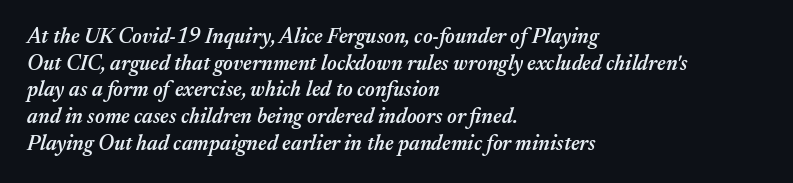
How would I describe the line gaps? Plain and ordinary. Stems and bowls a touch heavier than normal — semibold. The text carries the slant typical of an italic or oblique font. In CSS terms this would be text-align: left. The foot of each line stays bare and open. Look at the tracking — it's just the regular setting, nothing added.
